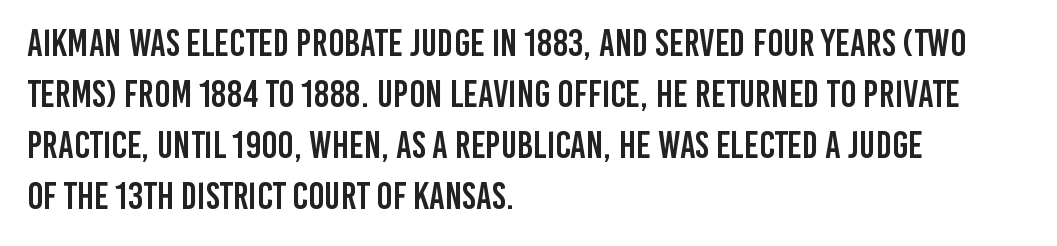
Q: Is the text italic (slanted)? A: No, it is upright.
Q: Is the typeface a serif or a sans-serif typeface? A: Sans-serif.
Q: Is the text underlined? A: No.
Q: How is the paragraph aligned? A: Left-aligned.
Q: Is the spacing between letters normal or unusually wide? A: Normal.
Q: Is the spacing between lines tight, normal or loose? A: Normal.
Q: Width (condensed, normal, or wide)? A: Condensed.
Q: Stroke contrast? A: Low.
Q: x-height? A: Large.
Q: Monospaced? A: No.
